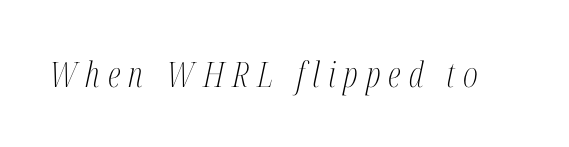
Q: Is the text bold? A: No.
Q: Is the text italic (slanted)? A: Yes, it leans right by about 12 degrees.
Q: Is the typeface a serif or a sans-serif typeface? A: Serif.
Q: Is the text underlined? A: No.
Q: Is the spacing between letters normal or unusually wide? A: Unusually wide.
Q: Width (condensed, normal, or wide)? A: Condensed.
Q: Stroke contrast? A: Medium.
Q: x-height? A: Medium.
Q: Monospaced? A: No.
